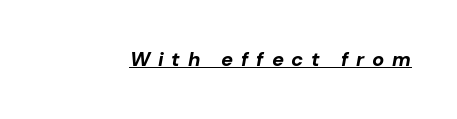
{"italic": "yes", "lean": "right", "slant_degrees": 10, "bold": "yes", "underline": "yes", "letter_spacing": "wide", "letter_spacing_em": 0.39, "glyph_px": 20}
